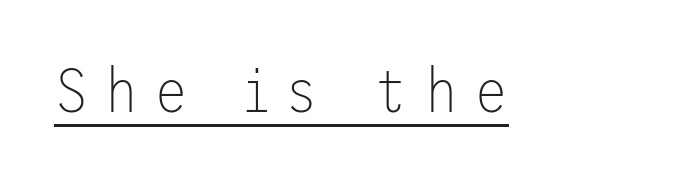
What decoration does the sample have? An underline. Is the letter spacing exaggerated? Yes — the characters are pushed far apart. Think standard paragraph weight, or any step lighter than that. When letters stand straight like this, we call the style roman or upright. A typesetter would label this face a sans.
